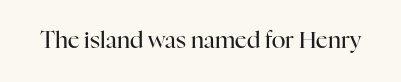
Q: Is the text bold? A: No.
Q: Is the text italic (slanted)? A: No, it is upright.
Q: Is the text underlined? A: No.
Q: Is the spacing between letters normal or unusually wide? A: Normal.
